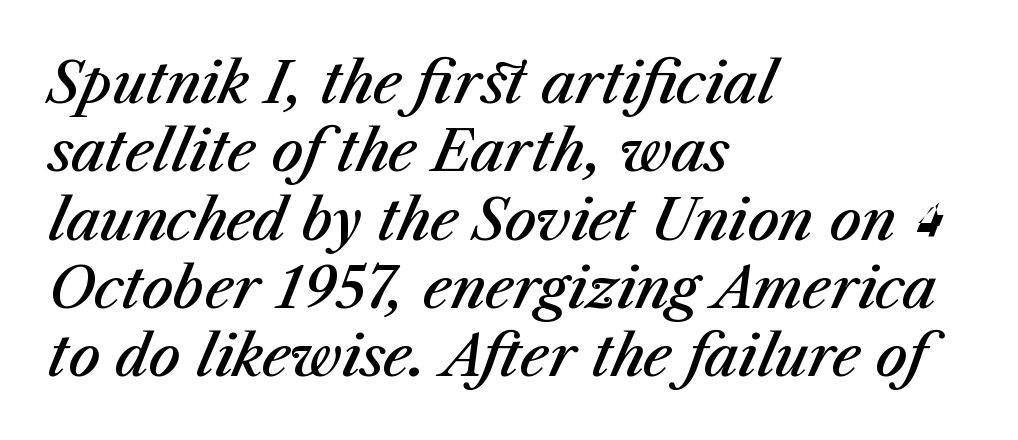
The image shows 56 px semibold type, italic (leaning right); set left-aligned, line spacing 1.22x, normal letter spacing, not underlined; medium stroke contrast and a medium x-height.
